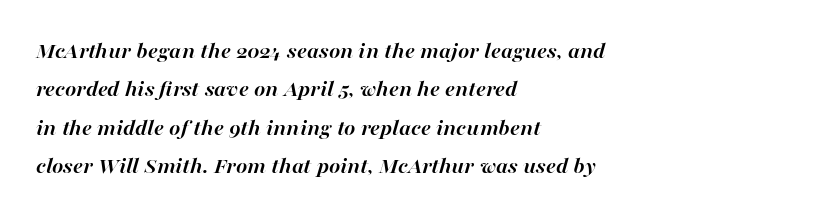
{"italic": "yes", "lean": "right", "slant_degrees": 16, "bold": "yes", "underline": "no", "align": "left", "line_spacing": "normal", "line_spacing_ratio": 1.6, "letter_spacing": "normal", "letter_spacing_em": 0.0, "glyph_px": 24}
